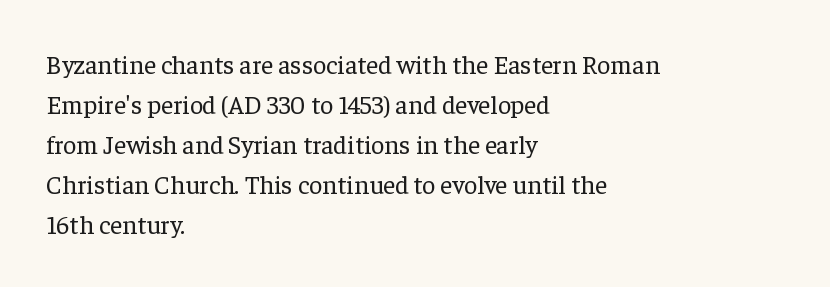
Descender tails drop into unmarked territory. Stroke mass is kept to a normal reading level or below. Default kerning and tracking; the words read as compact shapes. Teacher's note: observe the even left margin — that is flush-left alignment.
